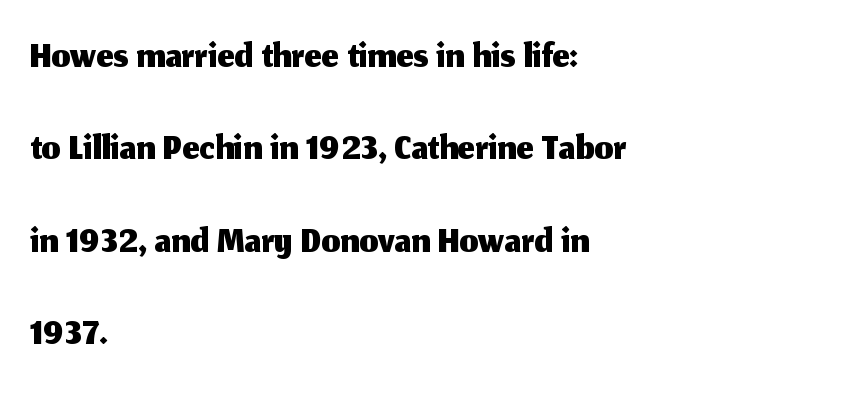
Q: Is the text italic (slanted)? A: No, it is upright.
Q: Is the typeface a serif or a sans-serif typeface? A: Sans-serif.
Q: Is the text underlined? A: No.
Q: How is the paragraph aligned? A: Left-aligned.
Q: Is the spacing between letters normal or unusually wide? A: Normal.
Q: Is the spacing between lines tight, normal or loose? A: Normal.
Q: Width (condensed, normal, or wide)? A: Normal.
Q: Stroke contrast? A: Medium.
Q: x-height? A: Medium.
Q: Monospaced? A: No.
